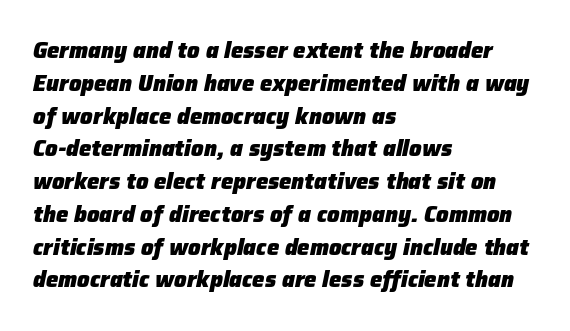
The line-height multiplier appears to be the usual default. Each word holds together tightly as a unit, with standard inter-letter gaps. Short and long lines alike share a common starting point at left. It's the slanting kind of type. The space beneath each line is pristine and unruled. As a designer I'd log this as weight 700, bold.
